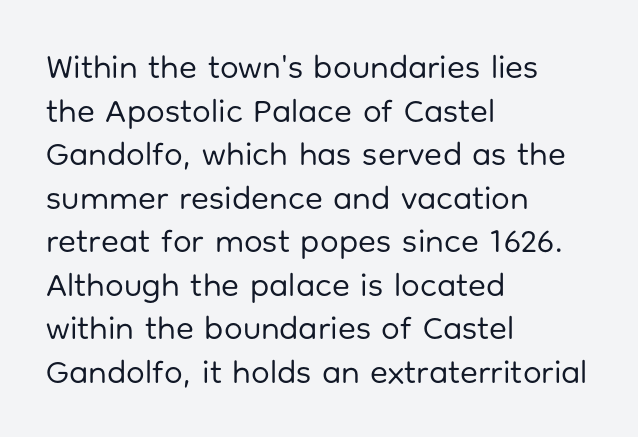
{"serif": "no", "italic": "no", "bold": "no", "weight": "regular", "width": "normal", "stroke_contrast": "low", "x_height": "medium", "monospaced": "no", "underline": "no", "align": "left", "line_spacing": "normal", "line_spacing_ratio": 1.32, "letter_spacing": "normal", "letter_spacing_em": 0.0, "glyph_px": 33}
